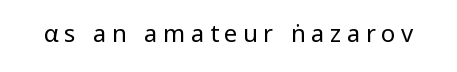
The image shows 24 px text type, upright; set unusually wide letter spacing (+0.23 em), not underlined.
